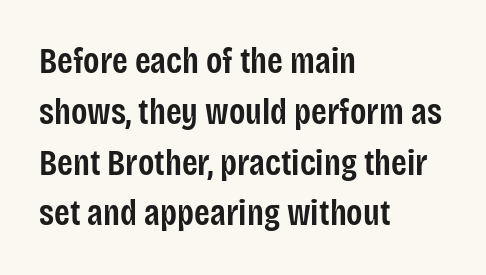
Q: Is the text bold? A: Semi-bold.
Q: Is the text italic (slanted)? A: No, it is upright.
Q: Is the typeface a serif or a sans-serif typeface? A: Sans-serif.
Q: Is the text underlined? A: No.
Q: How is the paragraph aligned? A: Left-aligned.
Q: Is the spacing between letters normal or unusually wide? A: Normal.
Q: Is the spacing between lines tight, normal or loose? A: Normal.
Q: Width (condensed, normal, or wide)? A: Condensed.
Q: Stroke contrast? A: Low.
Q: x-height? A: Large.
Q: Monospaced? A: No.
